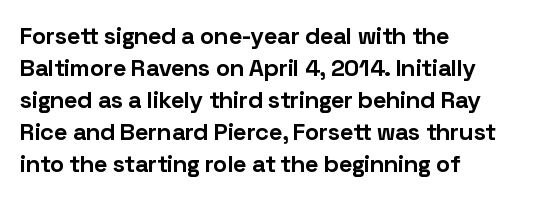
How are the letters spaced? Ordinarily, with no added tracking. Left-aligned paragraph, ragged on the right. The rows are spaced the way most documents space them. The glyphs are unaccompanied by any horizontal stroke below them. Weight check: bold — yes, fully. Ordinary non-slanted type is in use.
